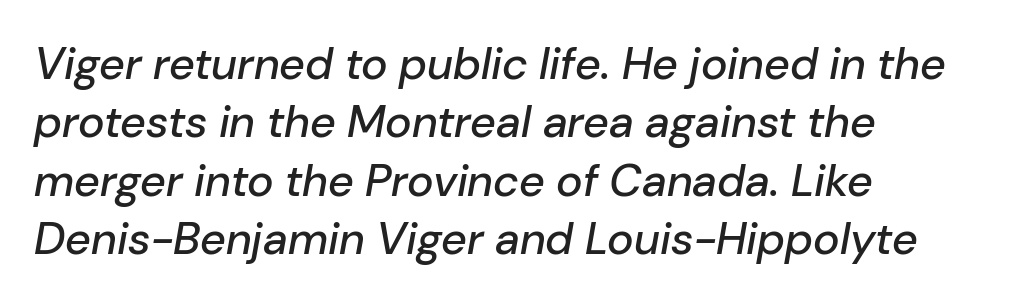
Just letters on the line, the space beneath them empty. What stands out about the letter spacing? Nothing — it is the standard amount. A student would call this left alignment; a typographer would say flush left, rag right. Proportional: the letters do not fall into vertical columns. These lines sit exactly where default settings would place them.
